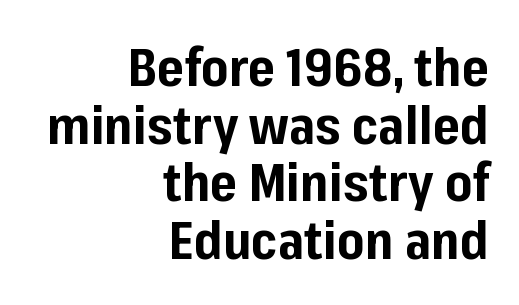
The image shows 52 px bold sans-serif type, upright; set right-aligned, tight line spacing (1.11x), normal letter spacing, not underlined; low stroke contrast and a medium x-height.
